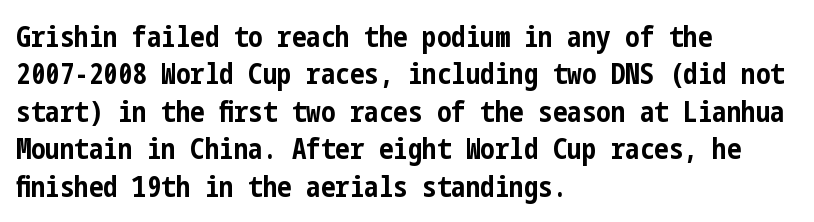
A clean baseline with only descenders dipping below it. Ascenders rise straight up at ninety degrees. Look at the bottom of the vertical strokes: they stop flat, with no serifs. These lines keep a tight, regular rhythm from letter to letter.
